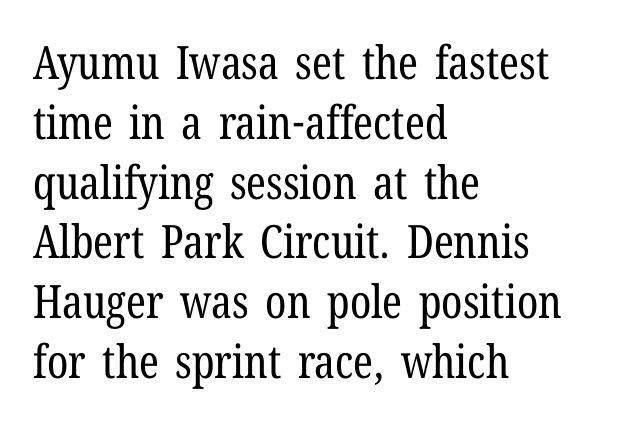
The image shows 46 px regular-weight, condensed serif type, upright; set left-aligned, normal line spacing (1.3x), normal letter spacing, not underlined; low stroke contrast and a medium x-height.
